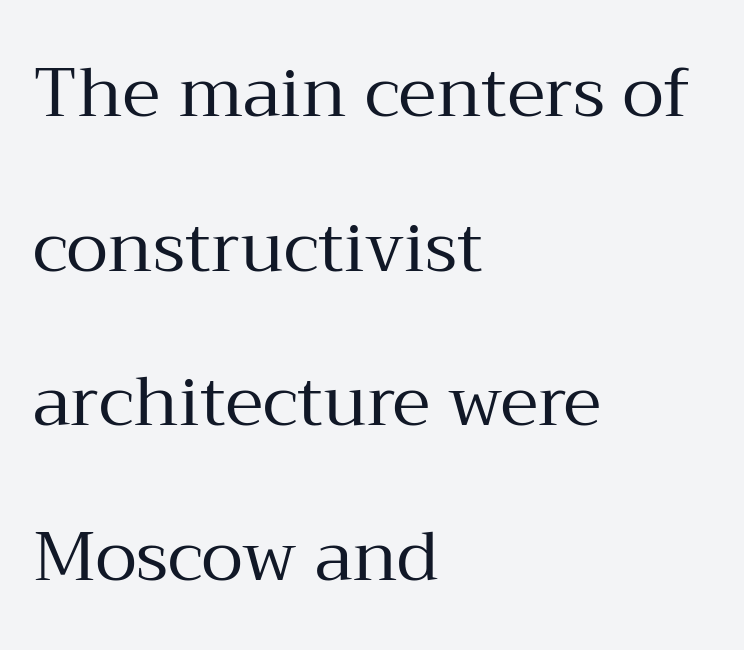
Q: Is the text bold? A: No.
Q: Is the text italic (slanted)? A: No, it is upright.
Q: Is the typeface a serif or a sans-serif typeface? A: Serif.
Q: Is the text underlined? A: No.
Q: How is the paragraph aligned? A: Left-aligned.
Q: Is the spacing between letters normal or unusually wide? A: Normal.
Q: Is the spacing between lines tight, normal or loose? A: Loose.
Q: Width (condensed, normal, or wide)? A: Normal.
Q: Stroke contrast? A: Medium.
Q: x-height? A: Medium.
Q: Monospaced? A: No.
